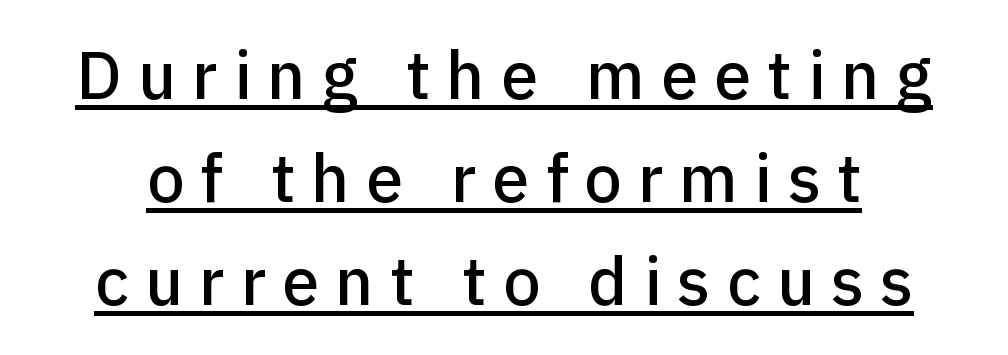
Q: Is the text italic (slanted)? A: No, it is upright.
Q: Is the typeface a serif or a sans-serif typeface? A: Sans-serif.
Q: Is the text underlined? A: Yes.
Q: Is the spacing between letters normal or unusually wide? A: Unusually wide.
Q: Is the spacing between lines tight, normal or loose? A: Normal.
Q: Width (condensed, normal, or wide)? A: Normal.
Q: Stroke contrast? A: Low.
Q: x-height? A: Medium.
Q: Monospaced? A: No.
